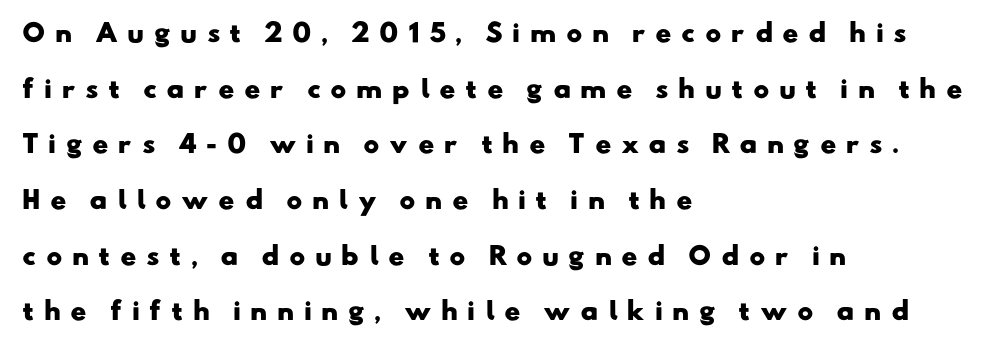
Q: Is the text bold? A: Yes.
Q: Is the text underlined? A: No.
Q: How is the paragraph aligned? A: Left-aligned.
Q: Is the spacing between letters normal or unusually wide? A: Unusually wide.
Q: Is the spacing between lines tight, normal or loose? A: Loose.
